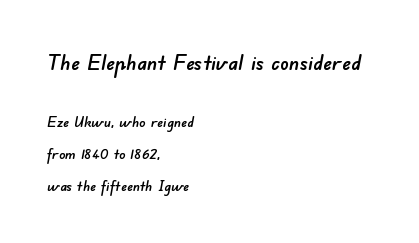
The image shows 22 px text type; set left-aligned, loose line spacing (2.13x), normal letter spacing, not underlined; the first (top) block is 1.47x larger.
